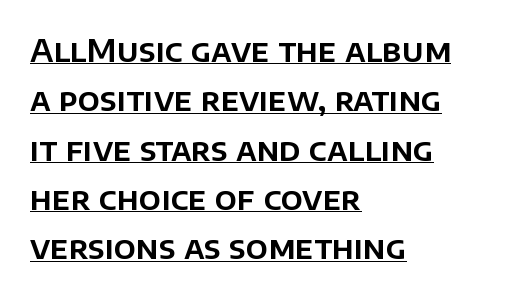
{"serif": "no", "italic": "no", "width": "normal", "stroke_contrast": "low", "x_height": "large", "monospaced": "no", "underline": "yes", "align": "left", "line_spacing": "normal", "line_spacing_ratio": 1.59, "letter_spacing": "normal", "letter_spacing_em": 0.0, "glyph_px": 31}
